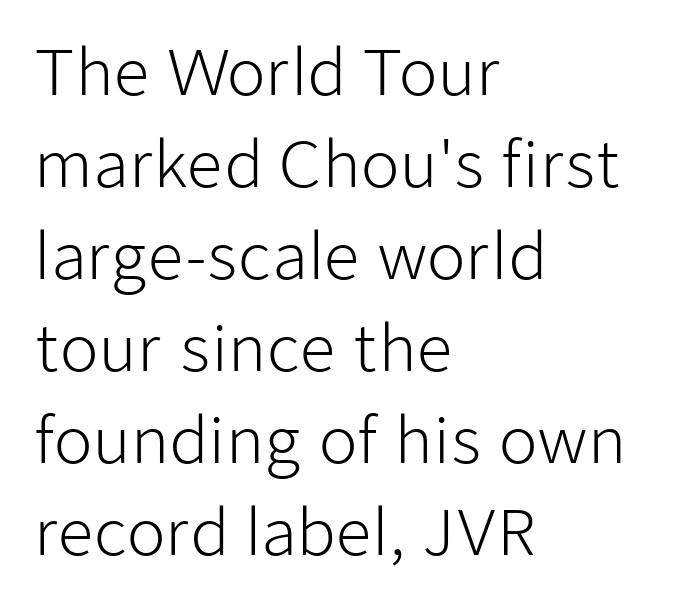
The image shows 63 px light sans-serif type, upright; set left-aligned, normal line spacing (1.46x), normal letter spacing, not underlined; low stroke contrast and a medium x-height.
